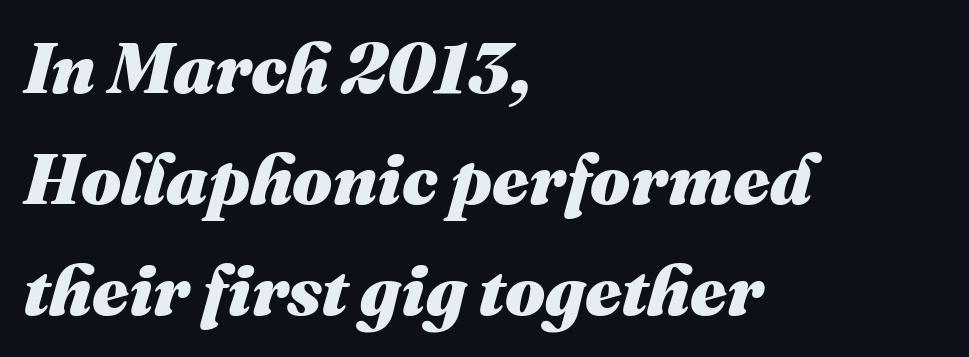
When letters slant like this, we call the style italic. The glyphs are unaccompanied by any horizontal stroke below them. Nobody touched the tracking dial on this one. Looks like regular typesetting: each glyph gets only the width it needs.
